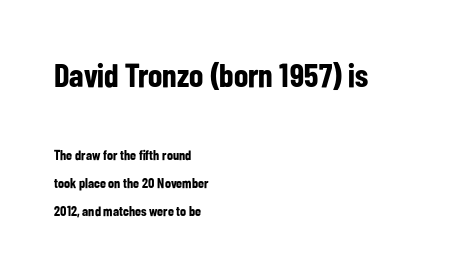
Q: Is the text bold? A: Yes.
Q: Is the text italic (slanted)? A: No, it is upright.
Q: Is the typeface a serif or a sans-serif typeface? A: Sans-serif.
Q: Is the text underlined? A: No.
Q: How is the paragraph aligned? A: Left-aligned.
Q: Is the spacing between letters normal or unusually wide? A: Normal.
Q: Is the spacing between lines tight, normal or loose? A: Loose.
Q: Which block of text is set in a larger size, the first (top) or the second (bottom)? A: The first (top) one.
Q: Width (condensed, normal, or wide)? A: Condensed.
Q: Stroke contrast? A: Low.
Q: x-height? A: Medium.
Q: Monospaced? A: No.
